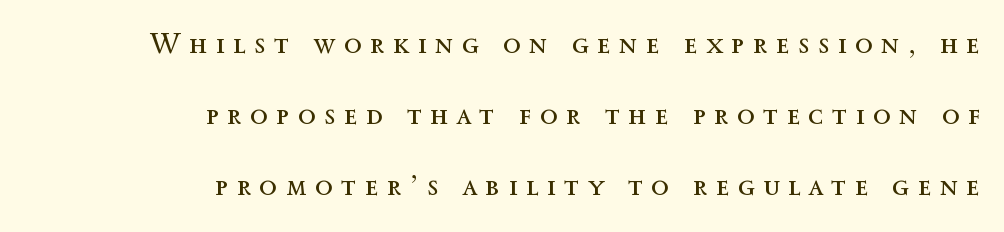
The image shows 29 px regular-weight type, upright; set right-aligned, loose line spacing (2.45x), unusually wide letter spacing (+0.29 em), not underlined; a medium x-height.
